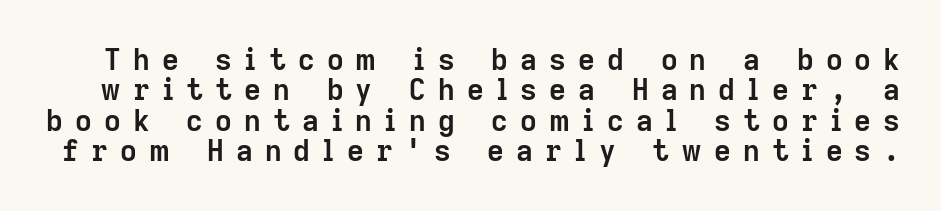
{"serif": "no", "italic": "no", "bold": "yes", "weight": "semibold", "width": "normal", "stroke_contrast": "low", "x_height": "medium", "monospaced": "no", "underline": "no", "line_spacing": "tight", "line_spacing_ratio": 1.05, "letter_spacing": "wide", "letter_spacing_em": 0.42, "glyph_px": 29}
